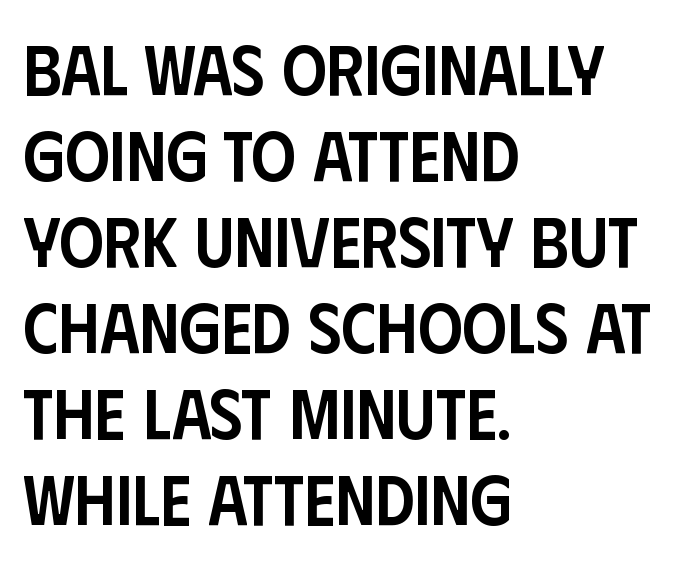
Q: Is the text bold? A: Semi-bold.
Q: Is the text italic (slanted)? A: No, it is upright.
Q: Is the typeface a serif or a sans-serif typeface? A: Sans-serif.
Q: Is the text underlined? A: No.
Q: How is the paragraph aligned? A: Left-aligned.
Q: Is the spacing between letters normal or unusually wide? A: Normal.
Q: Width (condensed, normal, or wide)? A: Condensed.
Q: Stroke contrast? A: Low.
Q: x-height? A: Large.
Q: Monospaced? A: No.
